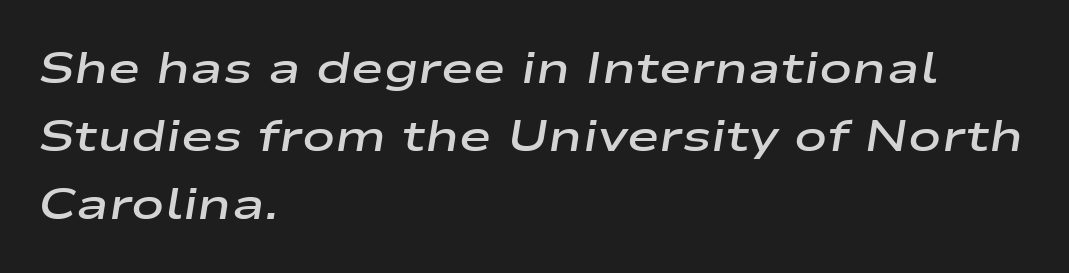
Q: Is the text bold? A: Semi-bold.
Q: Is the text italic (slanted)? A: Yes, it leans right by about 9 degrees.
Q: Is the text underlined? A: No.
Q: How is the paragraph aligned? A: Left-aligned.
Q: Is the spacing between letters normal or unusually wide? A: Normal.
Q: Is the spacing between lines tight, normal or loose? A: Normal.
Q: Width (condensed, normal, or wide)? A: Wide.
Q: Stroke contrast? A: Low.
Q: x-height? A: Medium.
Q: Monospaced? A: No.
